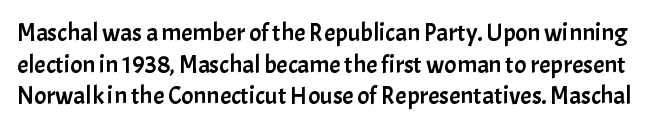
{"italic": "no", "underline": "no", "line_spacing": "normal", "line_spacing_ratio": 1.27, "letter_spacing": "normal", "letter_spacing_em": 0.0, "glyph_px": 25}
